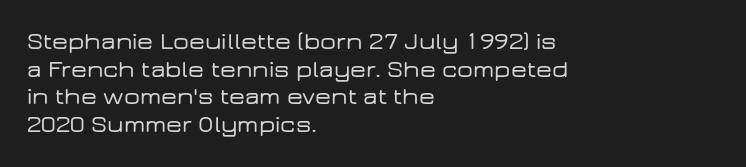
Q: Is the text italic (slanted)? A: No, it is upright.
Q: Is the text underlined? A: No.
Q: How is the paragraph aligned? A: Left-aligned.
Q: Is the spacing between letters normal or unusually wide? A: Normal.
Q: Is the spacing between lines tight, normal or loose? A: Tight.
